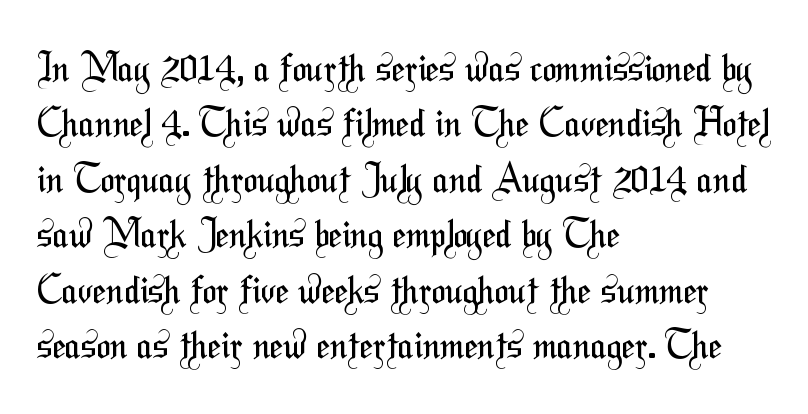
{"serif": "no", "bold": "no", "weight": "regular", "width": "condensed", "stroke_contrast": "medium", "x_height": "medium", "monospaced": "no", "underline": "no", "align": "left", "line_spacing": "normal", "line_spacing_ratio": 1.46, "letter_spacing": "normal", "letter_spacing_em": 0.0, "glyph_px": 38}
